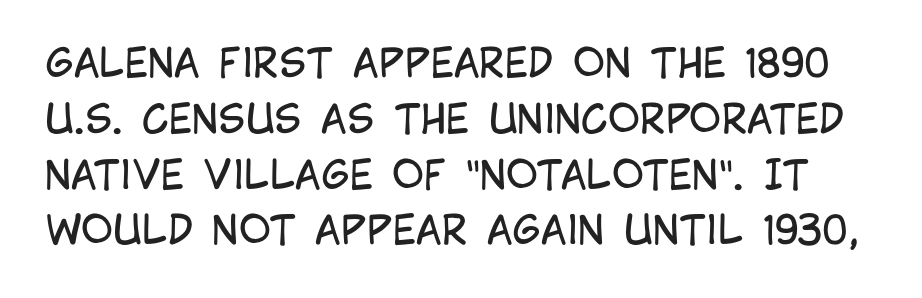
Q: Is the text bold? A: No.
Q: Is the text italic (slanted)? A: No, it is upright.
Q: Is the typeface a serif or a sans-serif typeface? A: Sans-serif.
Q: Is the text underlined? A: No.
Q: Is the spacing between letters normal or unusually wide? A: Normal.
Q: Is the spacing between lines tight, normal or loose? A: Normal.
Q: Width (condensed, normal, or wide)? A: Condensed.
Q: Stroke contrast? A: Low.
Q: x-height? A: Large.
Q: Monospaced? A: No.
